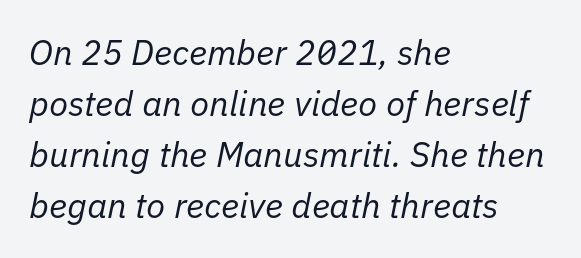
{"italic": "yes", "lean": "right", "slant_degrees": 11, "bold": "no", "weight": "regular", "width": "normal", "stroke_contrast": "low", "x_height": "medium", "monospaced": "no", "underline": "no", "align": "left", "line_spacing": "normal", "line_spacing_ratio": 1.46, "letter_spacing": "normal", "letter_spacing_em": 0.0, "glyph_px": 35}
